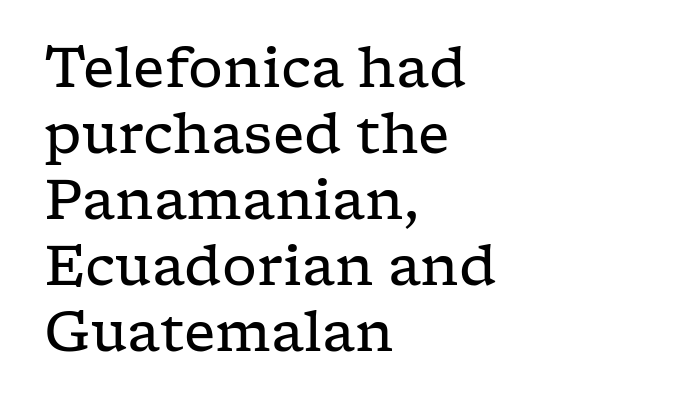
The image shows 55 px regular-weight, wide serif type, upright; set left-aligned, line spacing 1.2x, normal letter spacing, not underlined; low stroke contrast and a medium x-height.
